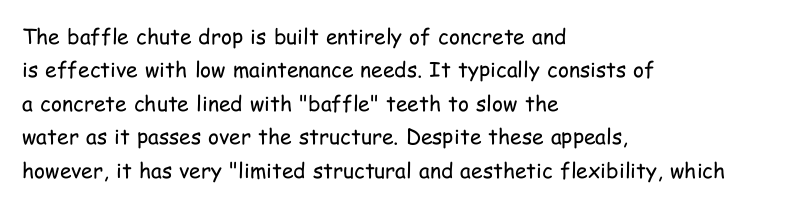
How would I describe the line gaps? Plain and ordinary. Weight: in the light-to-regular range. The type is set solid horizontally, with unmodified tracking. The lines are quadded left.
